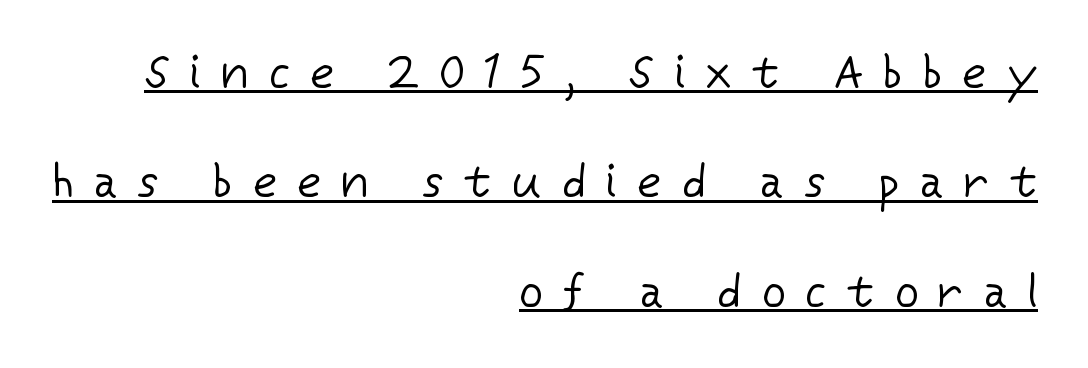
Q: Is the text bold? A: No.
Q: Is the text italic (slanted)? A: No, it is upright.
Q: Is the typeface a serif or a sans-serif typeface? A: Sans-serif.
Q: Is the text underlined? A: Yes.
Q: How is the paragraph aligned? A: Right-aligned.
Q: Is the spacing between letters normal or unusually wide? A: Unusually wide.
Q: Is the spacing between lines tight, normal or loose? A: Loose.
Q: Width (condensed, normal, or wide)? A: Normal.
Q: Stroke contrast? A: Low.
Q: x-height? A: Medium.
Q: Monospaced? A: No.
